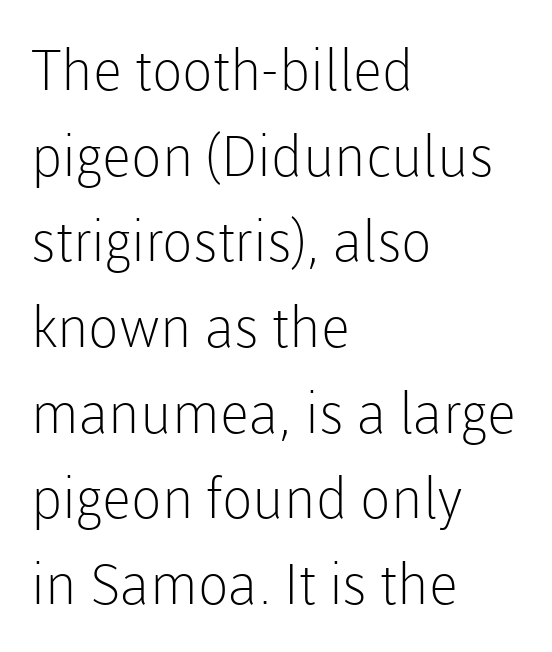
{"serif": "no", "italic": "no", "bold": "no", "weight": "light", "width": "normal", "stroke_contrast": "low", "x_height": "medium", "monospaced": "no", "underline": "no", "align": "left", "line_spacing": "normal", "line_spacing_ratio": 1.53, "letter_spacing": "normal", "letter_spacing_em": 0.0, "glyph_px": 56}
